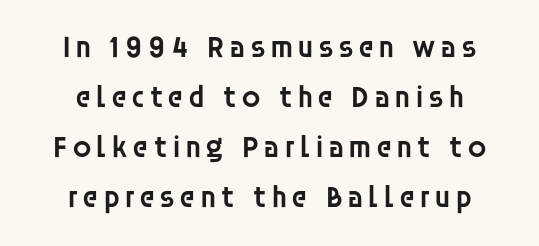
The rendering uses natural spacing where letterforms have individual widths. Posture: vertical. In terms of weight, the rendering is demibold, just under bold. The characters display no serif detailing; their extremities are plain. Check under the words: just untouched page. A normal amount of white space separates one row of letters from the next.
